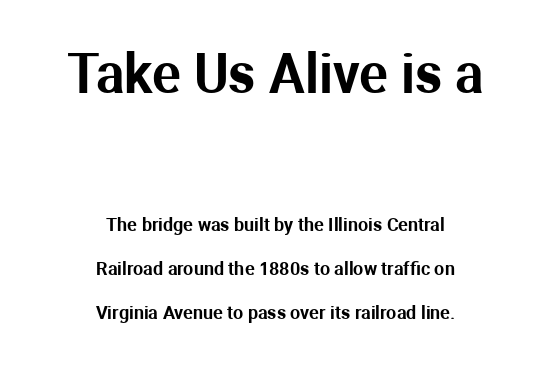
{"serif": "no", "italic": "no", "width": "normal", "stroke_contrast": "medium", "x_height": "medium", "monospaced": "no", "underline": "no", "align": "center", "line_spacing": "loose", "line_spacing_ratio": 2.45, "letter_spacing": "normal", "letter_spacing_em": 0.0, "larger_block": "first", "size_ratio": 2.94, "glyph_px": 53}
